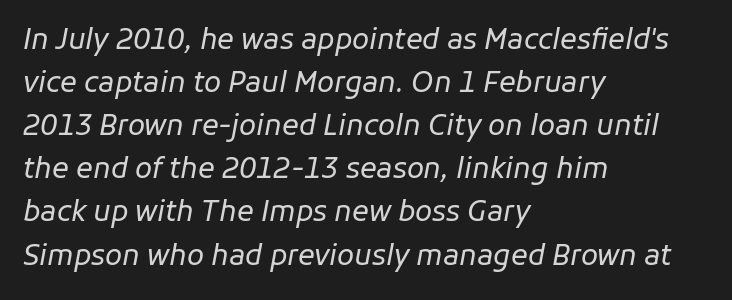
These lines are rendered in a variable-pitch font. Line spacing here is normal. This rendering features lettering with no underline. Quick note: italic. Teacher's note: observe the even left margin — that is flush-left alignment. The letterforms sit at book weight or below.
